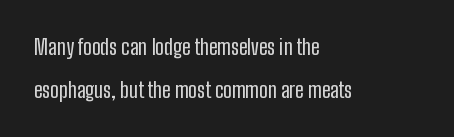
Look at the tracking — it's just the regular setting, nothing added. Successive baselines arrive slowly, with a big drop between each. A bare baseline throughout the passage. The lines are quadded left.
